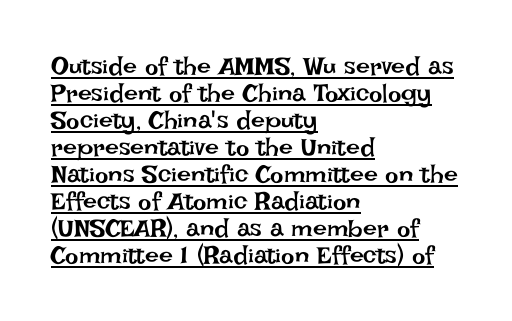
These lines stack with their left ends in a neat column. A roman cut, with each character standing at attention. The passage shown stacks its lines with hardly any gap. Inter-character spacing is left at the font's built-in metrics. Glance below the letters and you will spot a drawn line.
